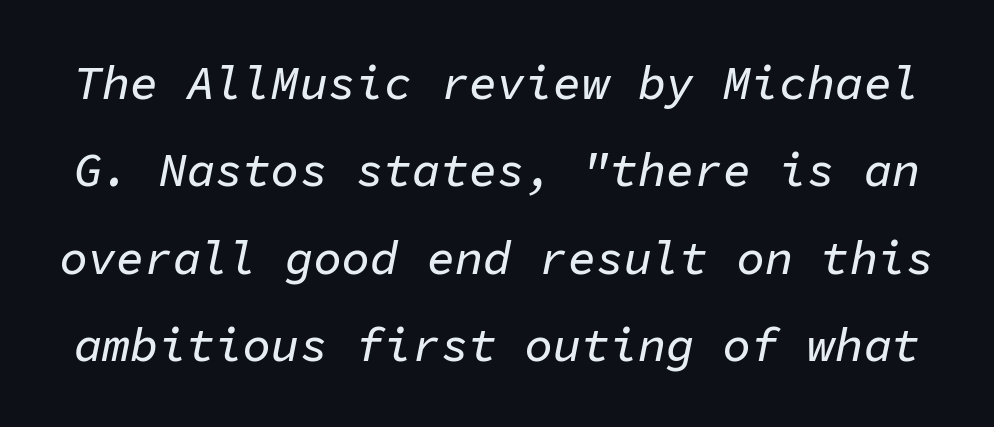
{"italic": "yes", "lean": "right", "slant_degrees": 11, "width": "normal", "stroke_contrast": "low", "x_height": "medium", "monospaced": "yes", "underline": "no", "line_spacing_ratio": 1.86, "letter_spacing": "normal", "letter_spacing_em": 0.0, "glyph_px": 47}
